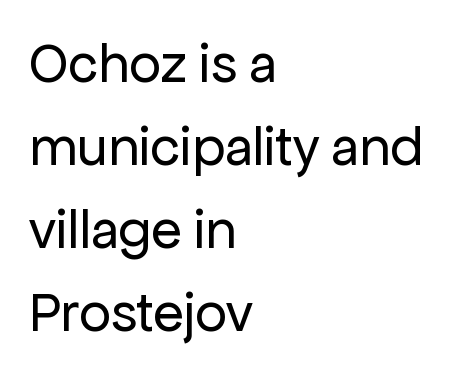
{"serif": "no", "italic": "no", "bold": "no", "weight": "regular", "width": "normal", "stroke_contrast": "low", "x_height": "medium", "monospaced": "no", "underline": "no", "align": "left", "line_spacing": "normal", "line_spacing_ratio": 1.48, "letter_spacing": "normal", "letter_spacing_em": 0.0, "glyph_px": 56}
